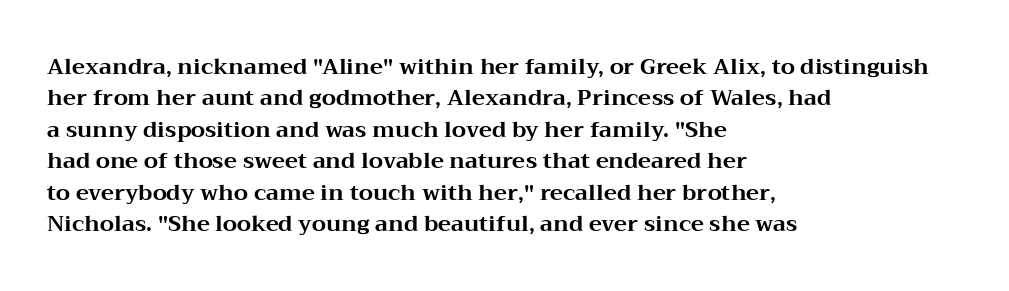
{"italic": "no", "bold": "yes", "underline": "no", "align": "left", "line_spacing": "normal", "line_spacing_ratio": 1.43, "letter_spacing": "normal", "letter_spacing_em": 0.0, "glyph_px": 22}
